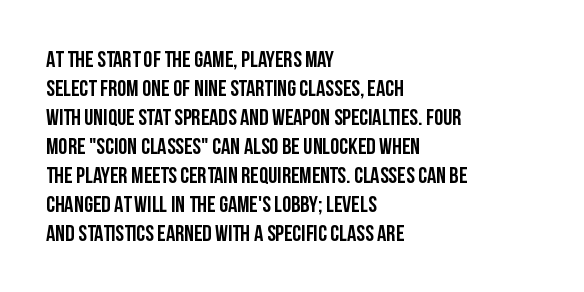
Q: Is the text bold? A: Yes.
Q: Is the text italic (slanted)? A: No, it is upright.
Q: Is the text underlined? A: No.
Q: How is the paragraph aligned? A: Left-aligned.
Q: Is the spacing between letters normal or unusually wide? A: Normal.
Q: Is the spacing between lines tight, normal or loose? A: Normal.
